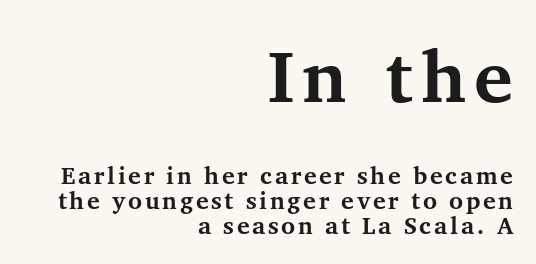
Each letter keeps its own natural width here, so spacing adapts to shape. No italicization has been applied; the sample stays upright. Short and long lines alike share a common ending point at right. Students, observe: this is what under-led, compact text looks like. Larger block? The one above; the one below is distinctly smaller. A typesetter would label this face a serif.
